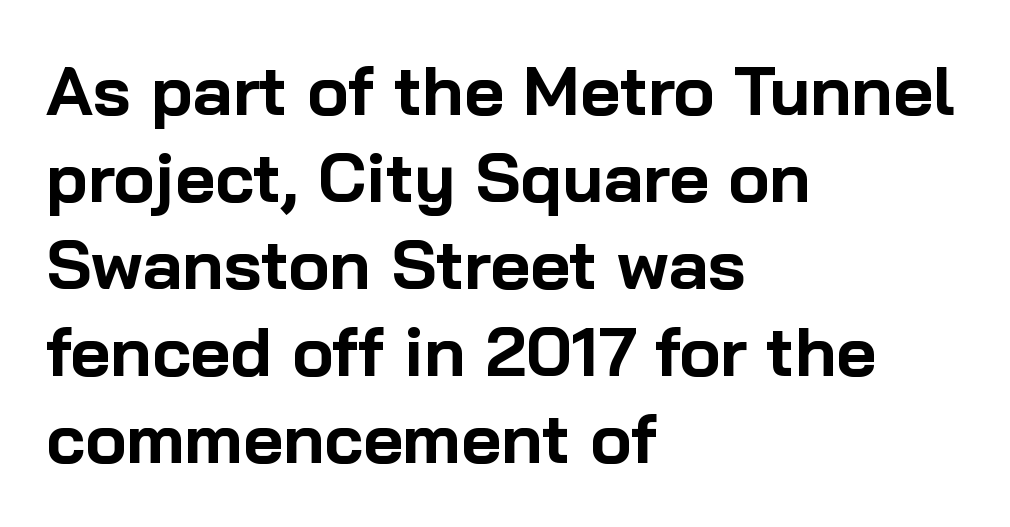
Q: Is the text bold? A: Yes.
Q: Is the text italic (slanted)? A: No, it is upright.
Q: Is the typeface a serif or a sans-serif typeface? A: Sans-serif.
Q: Is the text underlined? A: No.
Q: How is the paragraph aligned? A: Left-aligned.
Q: Is the spacing between letters normal or unusually wide? A: Normal.
Q: Is the spacing between lines tight, normal or loose? A: Normal.
Q: Width (condensed, normal, or wide)? A: Normal.
Q: Stroke contrast? A: Low.
Q: x-height? A: Medium.
Q: Monospaced? A: No.
